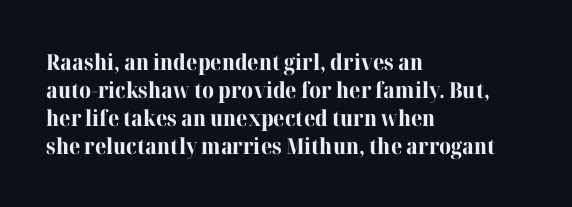
{"italic": "no", "bold": "yes", "underline": "no", "align": "left", "line_spacing": "normal", "line_spacing_ratio": 1.27, "letter_spacing": "normal", "letter_spacing_em": 0.0, "glyph_px": 22}
